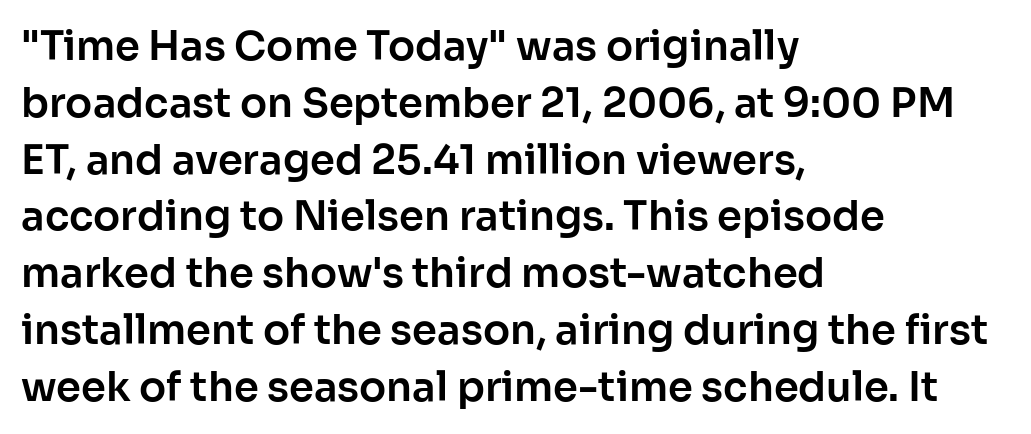
{"serif": "no", "italic": "no", "width": "normal", "stroke_contrast": "low", "x_height": "medium", "monospaced": "no", "underline": "no", "align": "left", "line_spacing": "normal", "line_spacing_ratio": 1.42, "letter_spacing": "normal", "letter_spacing_em": 0.0, "glyph_px": 40}
